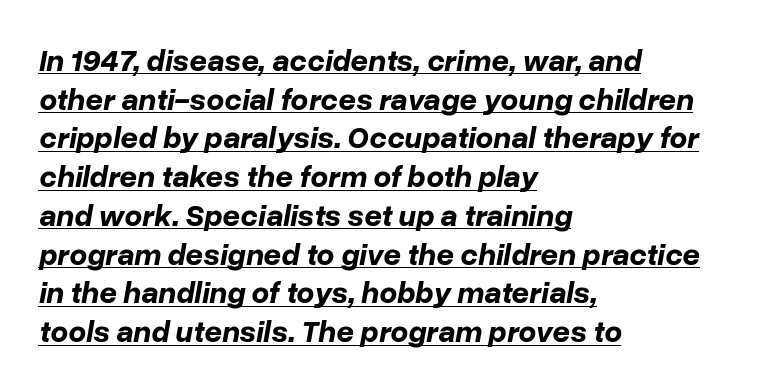
Looks like someone drew a line under every word here. Horizontally, the lines are justified to the leading edge only. The face used here is rendered with its standard letterfit. Posture: slanted.
